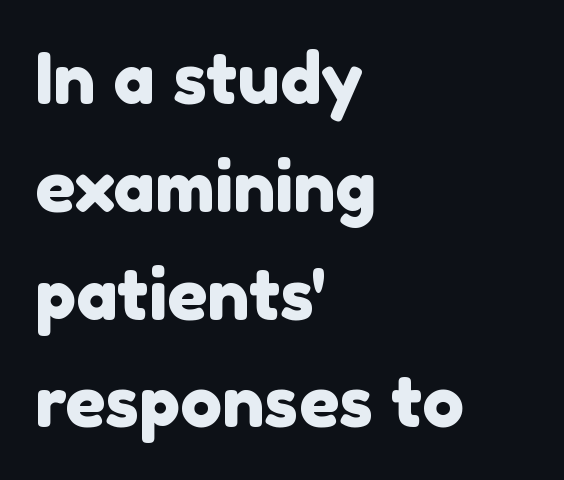
The image shows 70 px sans-serif type; set left-aligned, normal line spacing (1.54x), normal letter spacing, not underlined; a medium x-height.
